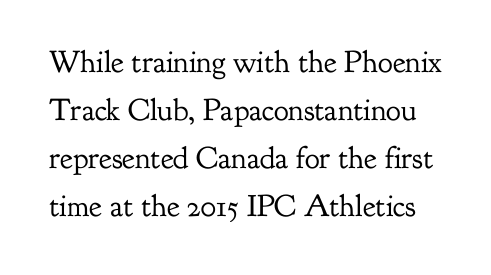
This sample keeps an unexceptional amount of space between lines. Underlining? Definitely not there. Weight: not bold — regular or lighter. The letters advance in unequal steps, a hallmark of proportional type. Typographically, this falls in the serif category. A typesetter would call this zero additional tracking.
